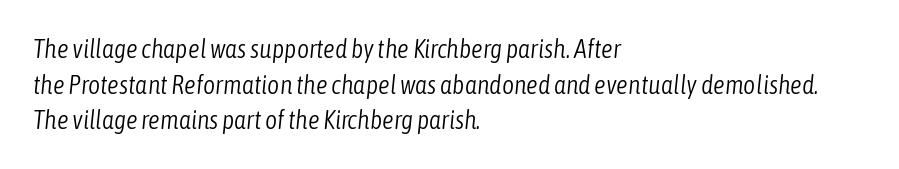
The font's italic variant was chosen for this text. Clear beneath every line of the passage. One glance says typical: line gaps are just what's usual. Inter-character spacing is left at the font's built-in metrics.
